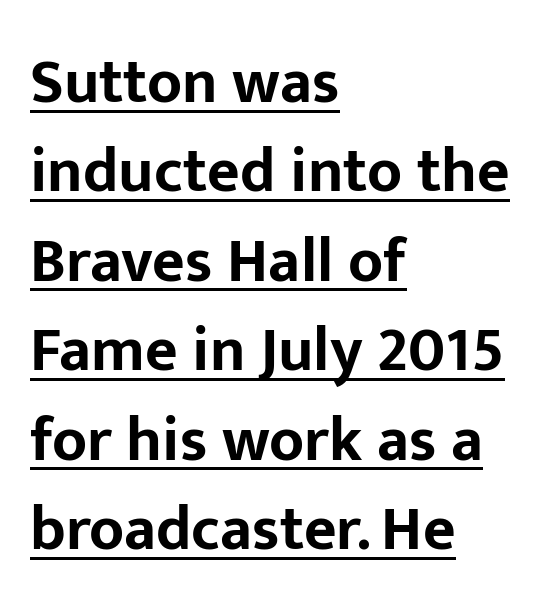
Q: Is the text bold? A: Yes.
Q: Is the text italic (slanted)? A: No, it is upright.
Q: Is the typeface a serif or a sans-serif typeface? A: Sans-serif.
Q: Is the text underlined? A: Yes.
Q: How is the paragraph aligned? A: Left-aligned.
Q: Is the spacing between letters normal or unusually wide? A: Normal.
Q: Is the spacing between lines tight, normal or loose? A: Normal.
Q: Width (condensed, normal, or wide)? A: Normal.
Q: Stroke contrast? A: Low.
Q: x-height? A: Medium.
Q: Monospaced? A: No.
